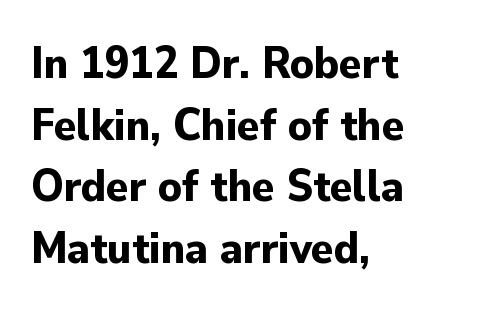
The image shows 46 px bold sans-serif type, upright; set left-aligned, normal line spacing (1.34x), normal letter spacing, not underlined; low stroke contrast and a small x-height.
